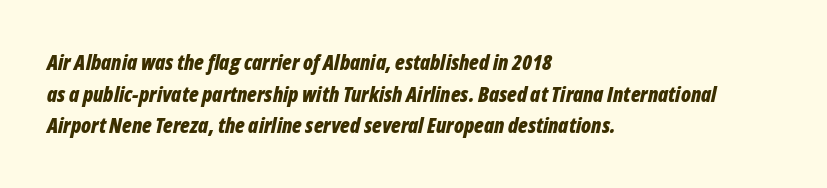
Posture: slanted. A typesetter would call this leading conventional body-copy spacing. Characters follow at the spacing the type designer built in. The face used here has the dense, thick strokes of a bold. The string is rendered with underlining switched off.
